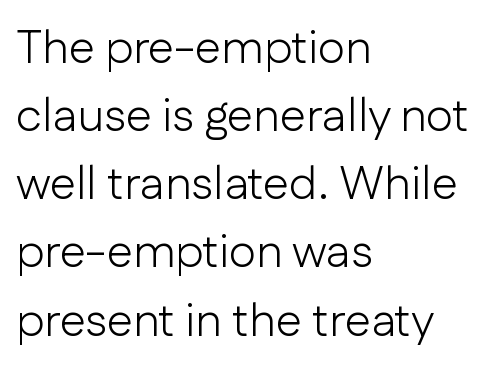
The image shows 47 px light sans-serif type, upright; set left-aligned, normal line spacing (1.45x), normal letter spacing, not underlined; low stroke contrast and a medium x-height.
